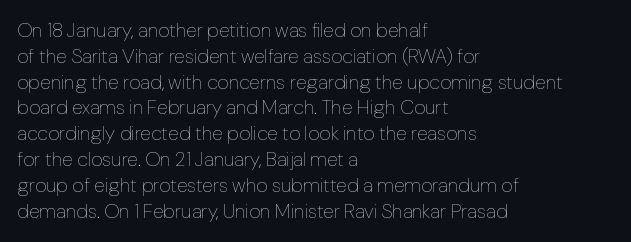
The image shows 20 px text type, upright; set left-aligned, normal line spacing (1.29x), normal letter spacing, not underlined.
